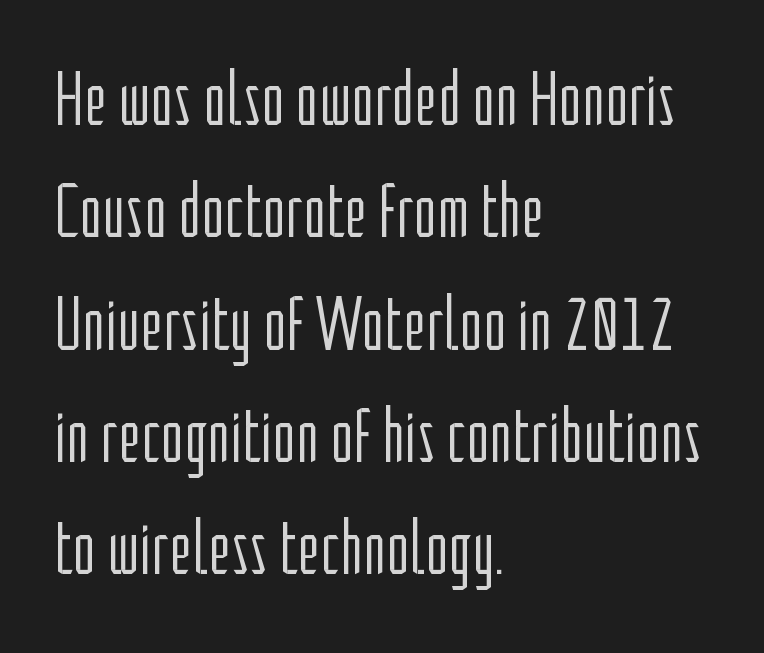
Q: Is the text bold? A: No.
Q: Is the text italic (slanted)? A: No, it is upright.
Q: Is the typeface a serif or a sans-serif typeface? A: Sans-serif.
Q: Is the text underlined? A: No.
Q: How is the paragraph aligned? A: Left-aligned.
Q: Is the spacing between letters normal or unusually wide? A: Normal.
Q: Is the spacing between lines tight, normal or loose? A: Normal.
Q: Width (condensed, normal, or wide)? A: Condensed.
Q: Stroke contrast? A: Low.
Q: x-height? A: Medium.
Q: Monospaced? A: No.
